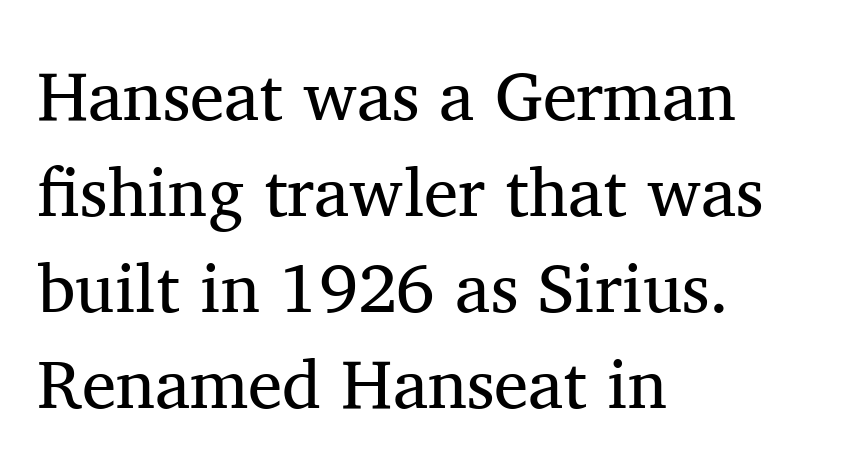
The image shows 69 px regular-weight serif type, upright; set left-aligned, normal line spacing (1.39x), normal letter spacing, not underlined; medium stroke contrast and a medium x-height.
